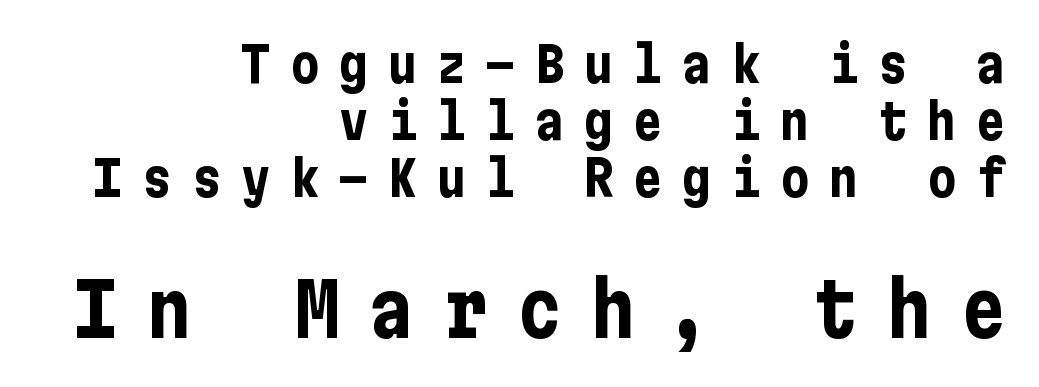
The image shows 74 px bold, condensed sans-serif type, upright; set right-aligned, line spacing 1.16x, unusually wide letter spacing (+0.4 em), not underlined; the second (bottom) block is 1.51x larger; low stroke contrast and a medium x-height.
